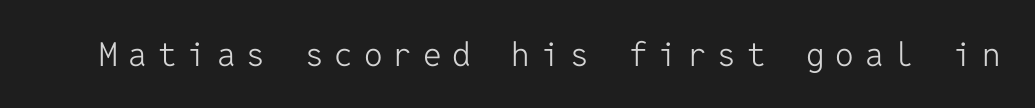
{"serif": "no", "italic": "no", "bold": "no", "weight": "light", "width": "normal", "stroke_contrast": "low", "x_height": "medium", "monospaced": "yes", "underline": "no", "letter_spacing": "wide", "letter_spacing_em": 0.33, "glyph_px": 33}
